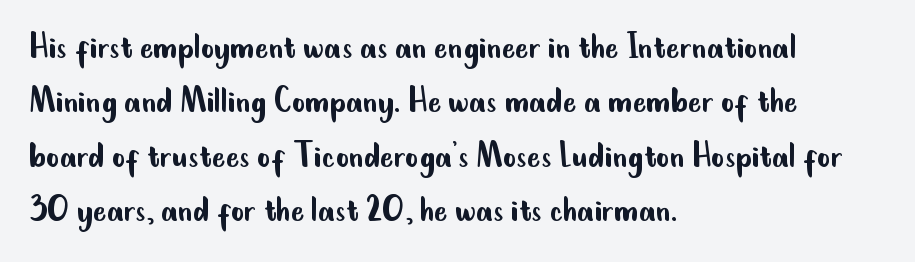
Q: Is the text bold? A: No.
Q: Is the text italic (slanted)? A: No, it is upright.
Q: Is the typeface a serif or a sans-serif typeface? A: Sans-serif.
Q: Is the text underlined? A: No.
Q: How is the paragraph aligned? A: Left-aligned.
Q: Is the spacing between letters normal or unusually wide? A: Normal.
Q: Is the spacing between lines tight, normal or loose? A: Normal.
Q: Width (condensed, normal, or wide)? A: Condensed.
Q: Stroke contrast? A: Low.
Q: x-height? A: Small.
Q: Monospaced? A: No.
